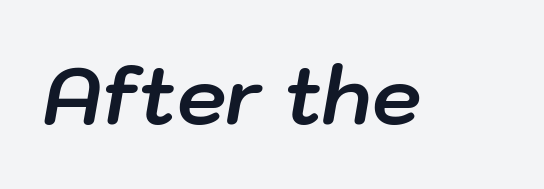
The image shows 79 px bold type, italic (leaning right); set normal letter spacing, not underlined; low stroke contrast and a medium x-height.
